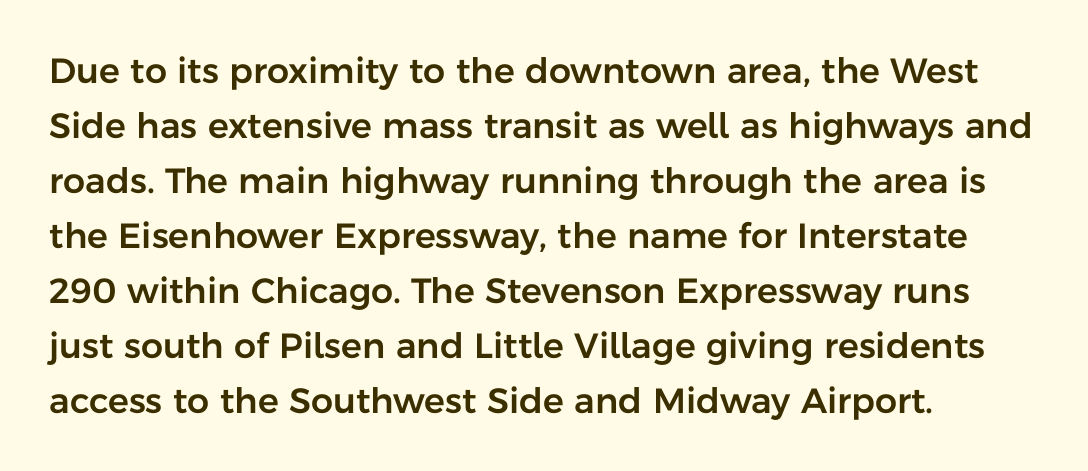
The image shows 35 px sans-serif type, upright; set left-aligned, normal line spacing (1.57x), normal letter spacing, not underlined; low stroke contrast and a medium x-height.
